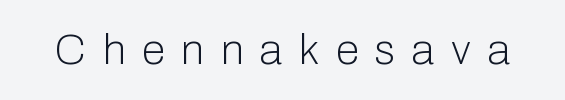
{"serif": "no", "italic": "no", "bold": "no", "weight": "light", "width": "normal", "stroke_contrast": "low", "x_height": "medium", "monospaced": "no", "underline": "no", "letter_spacing": "wide", "letter_spacing_em": 0.4, "glyph_px": 42}
